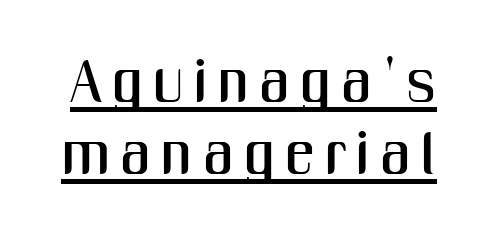
The image shows 60 px condensed sans-serif type, upright; set line spacing 1.2x, underlined; medium stroke contrast and a medium x-height.
